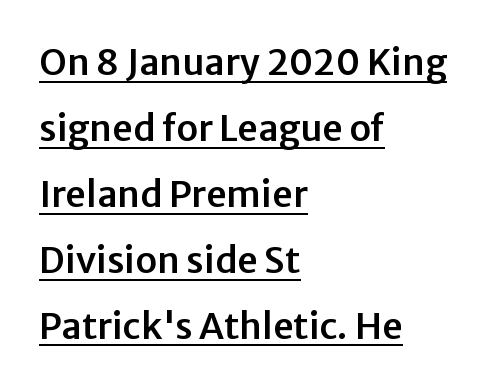
These lines are rendered in a variable-pitch font. Serif or sans? Sans — the stroke terminals are bare. The paragraph has a hard left edge and a soft right edge. The string is rendered with underlining switched on. Characters follow at the spacing the type designer built in.
